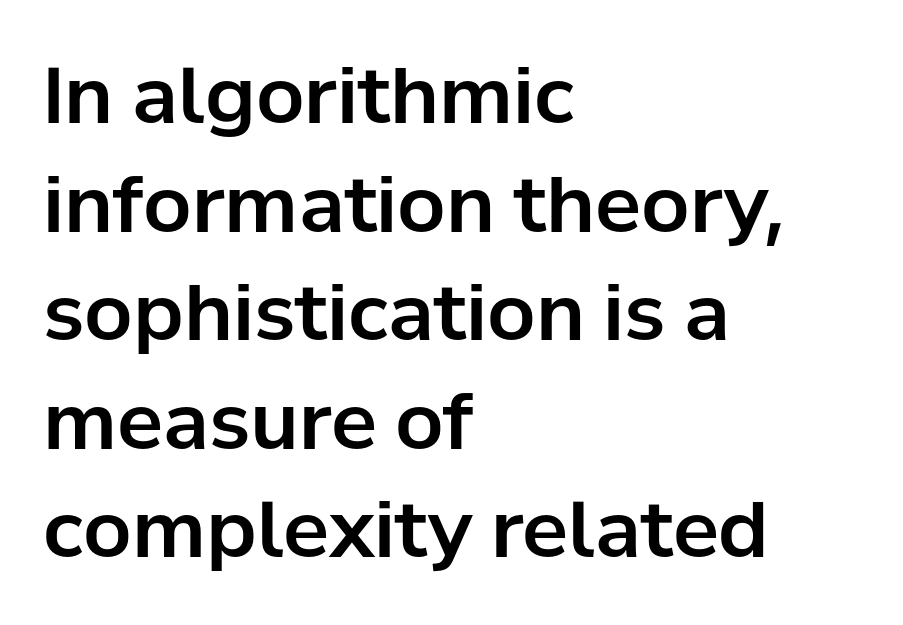
Vertical strokes here are truly vertical. Descenders hang freely into open space. A student would call this left alignment; a typographer would say flush left, rag right. To sum up the face: it is a sans, with no serifs.
